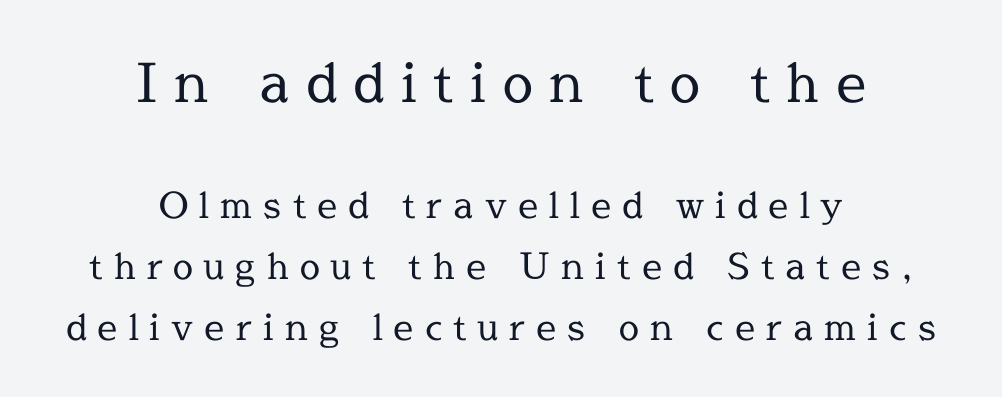
Q: Is the text bold? A: No.
Q: Is the text italic (slanted)? A: No, it is upright.
Q: Is the typeface a serif or a sans-serif typeface? A: Serif.
Q: Is the text underlined? A: No.
Q: How is the paragraph aligned? A: Centered.
Q: Is the spacing between letters normal or unusually wide? A: Unusually wide.
Q: Is the spacing between lines tight, normal or loose? A: Normal.
Q: Which block of text is set in a larger size, the first (top) or the second (bottom)? A: The first (top) one.
Q: Width (condensed, normal, or wide)? A: Normal.
Q: x-height? A: Medium.
Q: Monospaced? A: No.
